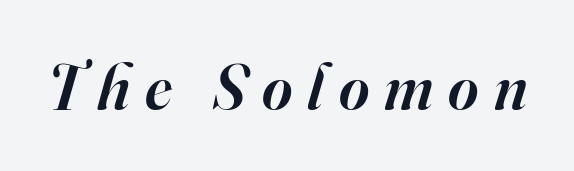
The image shows 65 px semibold serif type, italic (leaning right); set unusually wide letter spacing (+0.23 em), not underlined; high stroke contrast and a small x-height.
